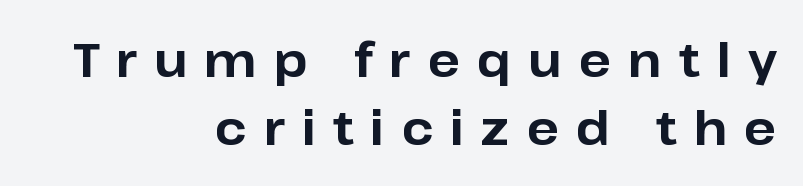
{"serif": "no", "italic": "no", "bold": "yes", "weight": "bold", "width": "normal", "stroke_contrast": "low", "x_height": "medium", "monospaced": "no", "underline": "no", "align": "right", "line_spacing": "normal", "line_spacing_ratio": 1.45, "letter_spacing": "wide", "letter_spacing_em": 0.36, "glyph_px": 47}
